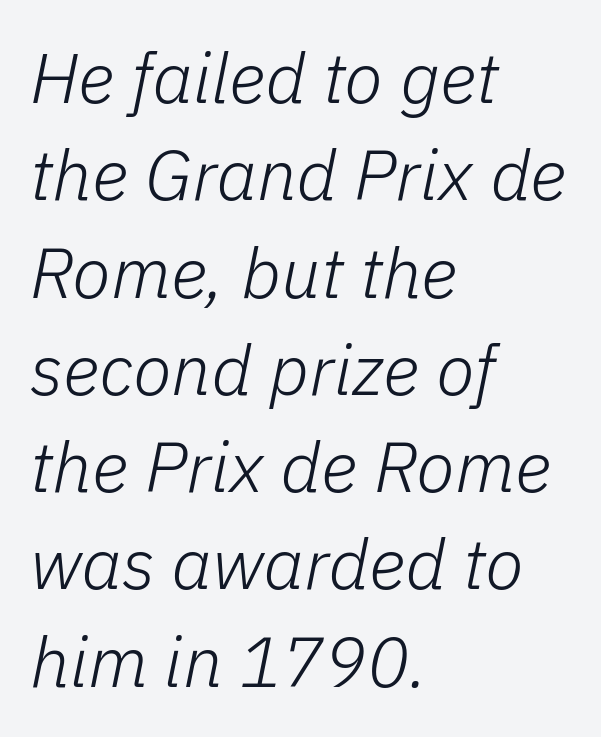
Q: Is the text bold? A: No.
Q: Is the text italic (slanted)? A: Yes, it leans right by about 11 degrees.
Q: Is the text underlined? A: No.
Q: How is the paragraph aligned? A: Left-aligned.
Q: Is the spacing between letters normal or unusually wide? A: Normal.
Q: Is the spacing between lines tight, normal or loose? A: Normal.
Q: Width (condensed, normal, or wide)? A: Normal.
Q: Stroke contrast? A: Low.
Q: x-height? A: Medium.
Q: Monospaced? A: No.
